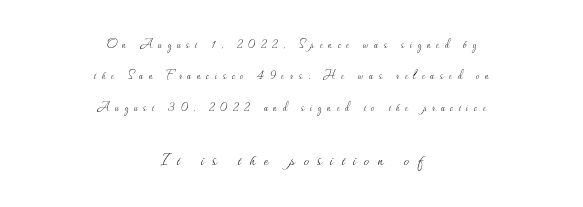
The image shows 21 px text type; set centered, loose line spacing (2.25x), unusually wide letter spacing (+0.4 em), not underlined; the second (bottom) block is 1.5x larger.
